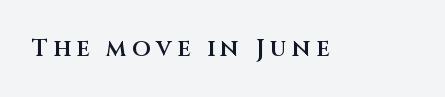
Q: Is the text bold? A: Semi-bold.
Q: Is the text italic (slanted)? A: No, it is upright.
Q: Is the text underlined? A: No.
Q: Is the spacing between letters normal or unusually wide? A: Unusually wide.
